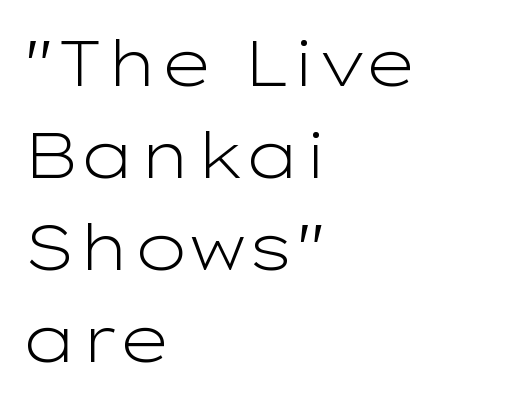
{"serif": "no", "italic": "no", "bold": "no", "weight": "light", "width": "wide", "stroke_contrast": "low", "x_height": "medium", "monospaced": "no", "underline": "no", "align": "left", "line_spacing": "normal", "line_spacing_ratio": 1.44, "letter_spacing": "normal", "letter_spacing_em": 0.0, "glyph_px": 64}
